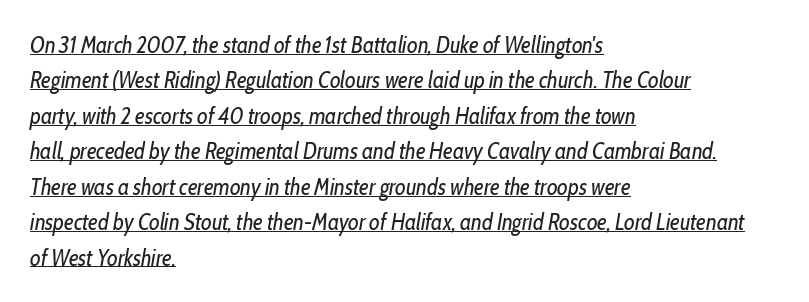
{"italic": "yes", "lean": "right", "slant_degrees": 10, "bold": "no", "underline": "yes", "align": "left", "line_spacing": "normal", "line_spacing_ratio": 1.54, "letter_spacing": "normal", "letter_spacing_em": 0.0, "glyph_px": 23}
